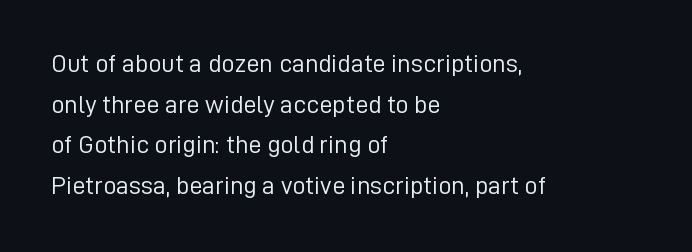
The image shows 26 px text type, upright; set left-aligned, normal line spacing (1.56x), normal letter spacing, not underlined.
